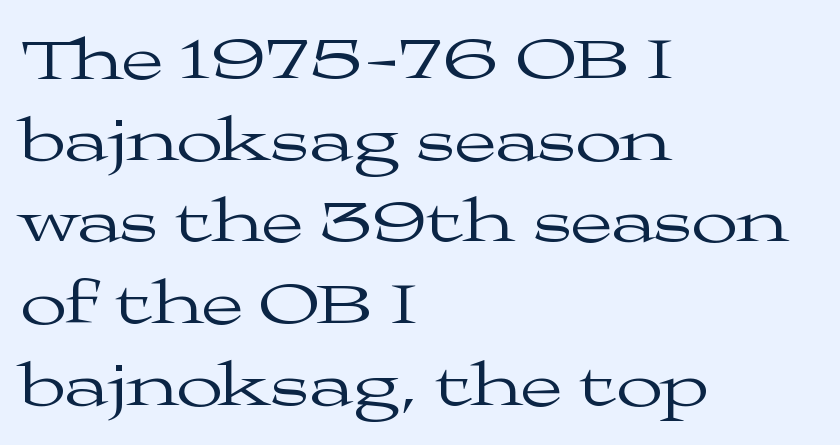
{"serif": "yes", "italic": "no", "bold": "no", "weight": "regular", "width": "wide", "stroke_contrast": "medium", "x_height": "medium", "monospaced": "no", "underline": "no", "align": "left", "line_spacing": "normal", "line_spacing_ratio": 1.34, "letter_spacing": "normal", "letter_spacing_em": 0.0, "glyph_px": 61}
